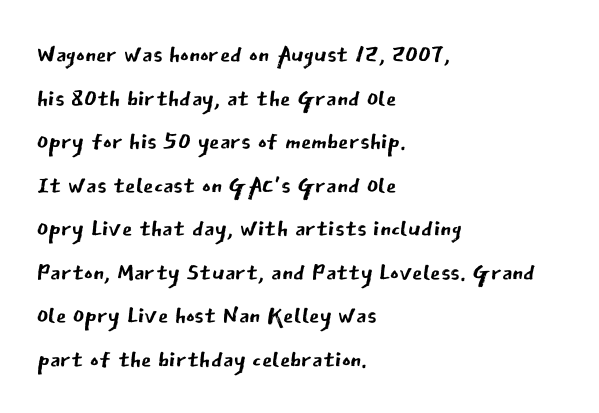
The image shows 33 px regular-weight sans-serif type, upright; set left-aligned, normal line spacing (1.32x), normal letter spacing, not underlined; low stroke contrast and a medium x-height.
